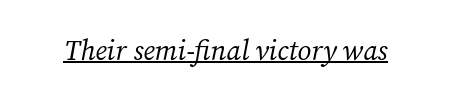
The gaps between neighbouring characters are ordinary and unremarkable. A typesetter would call this proportional, since set widths differ per character. Tall strokes in this sample are angled rather than plumb. Underlined type. Is the stroke heavy? The answer is a plain regular-or-lighter. The characters display serif detailing at their extremities.
